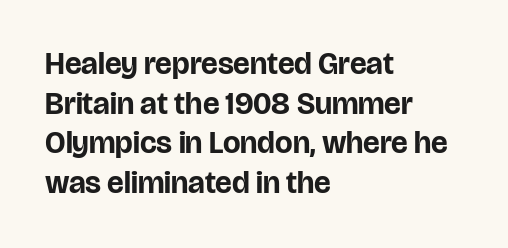
The image shows 31 px bold sans-serif type, upright; set left-aligned, normal line spacing (1.28x), normal letter spacing, not underlined; low stroke contrast and a large x-height.
